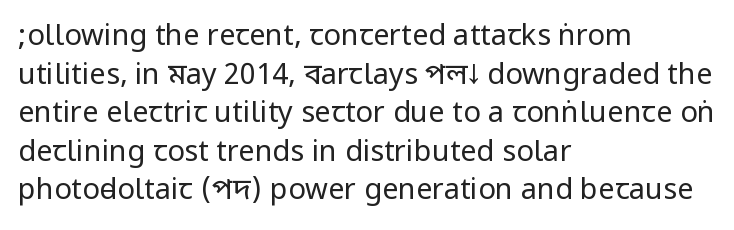
The gap between lines stays unmarked. The typeface chosen for these lines omits serifs. Each stroke keeps to a modest, everyday thickness or less. Short and long lines alike share a common starting point at left. Leading: standard.
